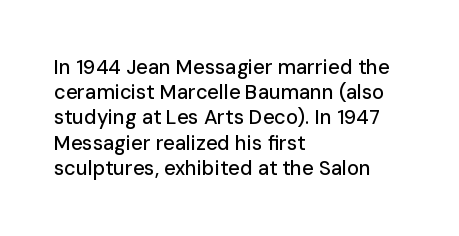
{"italic": "no", "underline": "no", "align": "left", "line_spacing": "normal", "line_spacing_ratio": 1.26, "letter_spacing": "normal", "letter_spacing_em": 0.0, "glyph_px": 20}
